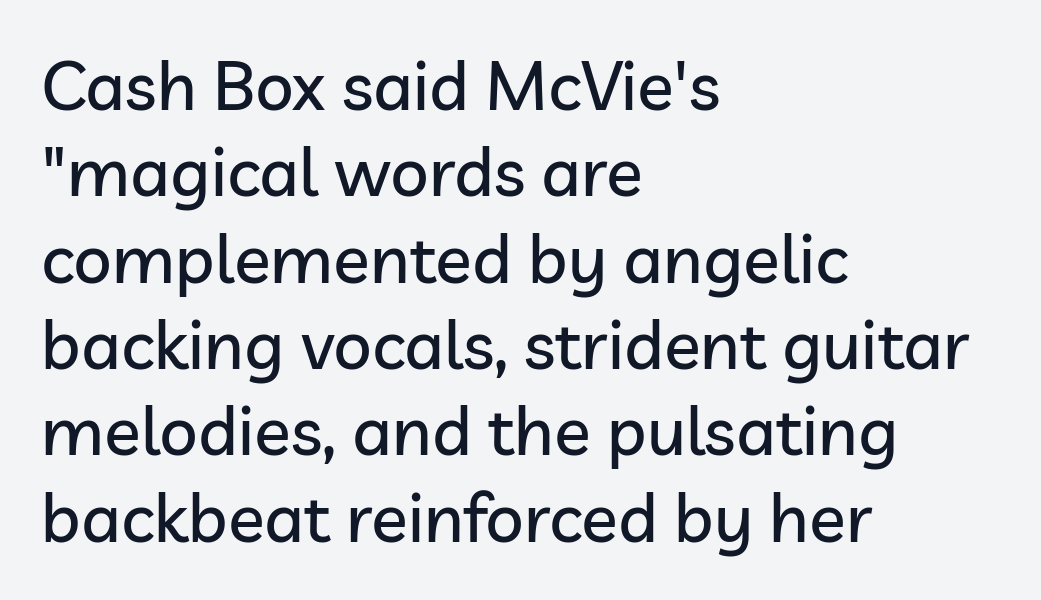
The image shows 68 px sans-serif type, upright; set left-aligned, normal line spacing (1.27x), normal letter spacing, not underlined; low stroke contrast and a medium x-height.
